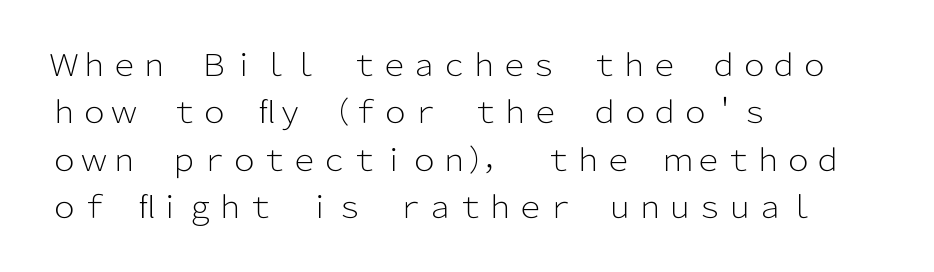
Ordinary non-slanted type is in use. Horizontal alignment here is leftward, the default for most running prose. Vertical spacing — default. Stems here are at most as thick as an everyday book face. The letters sit at their default tracking, neither squeezed nor spread. The designer went with a sans here, leaving each stem footless.
